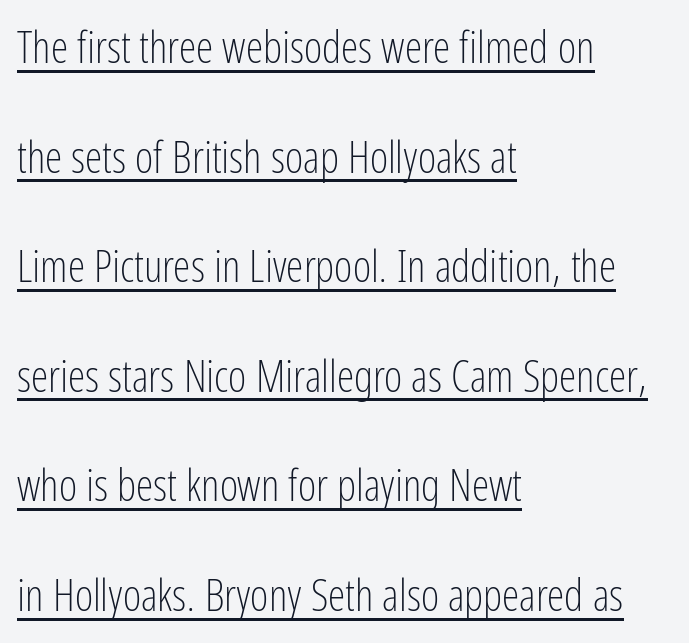
Q: Is the text bold? A: No.
Q: Is the text italic (slanted)? A: No, it is upright.
Q: Is the typeface a serif or a sans-serif typeface? A: Sans-serif.
Q: Is the text underlined? A: Yes.
Q: How is the paragraph aligned? A: Left-aligned.
Q: Is the spacing between letters normal or unusually wide? A: Normal.
Q: Is the spacing between lines tight, normal or loose? A: Loose.
Q: Width (condensed, normal, or wide)? A: Condensed.
Q: Stroke contrast? A: Low.
Q: x-height? A: Medium.
Q: Monospaced? A: No.
